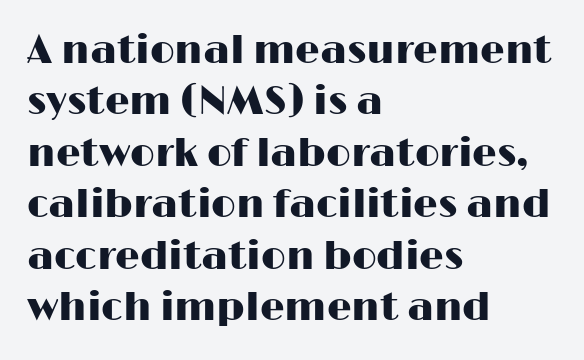
{"serif": "no", "italic": "no", "width": "wide", "stroke_contrast": "high", "x_height": "medium", "monospaced": "no", "underline": "no", "align": "left", "line_spacing": "normal", "line_spacing_ratio": 1.32, "letter_spacing": "normal", "letter_spacing_em": 0.0, "glyph_px": 39}
